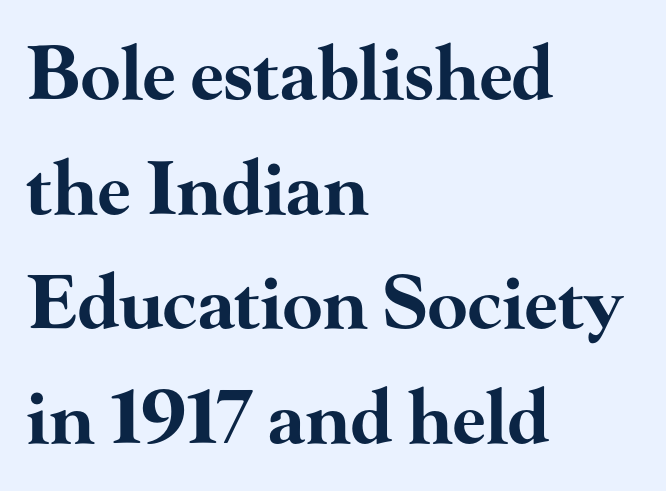
The image shows 73 px bold, wide serif type, upright; set left-aligned, normal line spacing (1.57x), normal letter spacing, not underlined; high stroke contrast and a small x-height.
